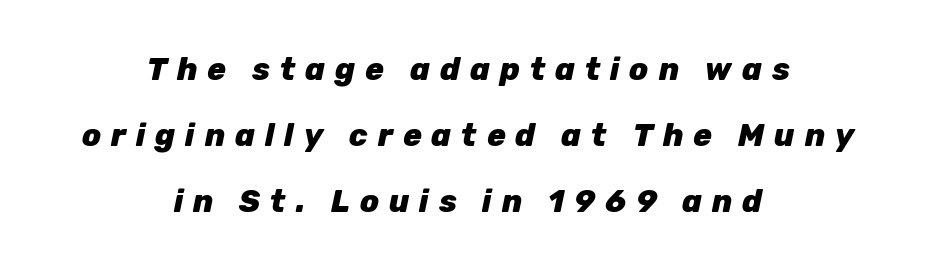
The compositor balanced each line on the midline. Underlining? Definitely not there. Baseline-to-baseline distance is far greater than the letter height. Tracking here is generous; glyphs stand well apart from one another. Characters are canted at an angle relative to the baseline's perpendicular. The letters advance in unequal steps, a hallmark of proportional type.
